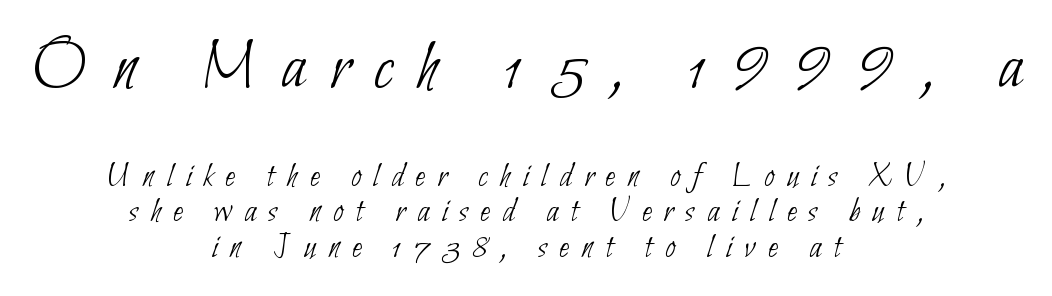
Spacing verdict: proportional, widths tailored to each character. Reading down the block, each line starts at a different indent, mirrored at its end. Type size steps down from the first block to the second. Vertical spacing — tight.
